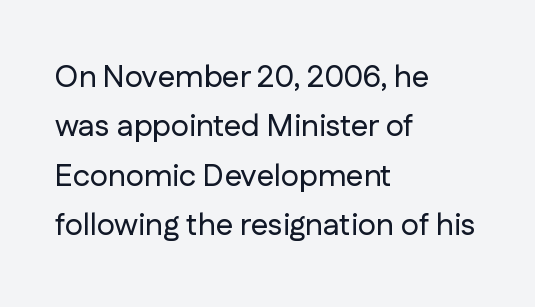
The image shows 31 px sans-serif type, upright; set left-aligned, normal line spacing (1.59x), normal letter spacing, not underlined; low stroke contrast and a medium x-height.
